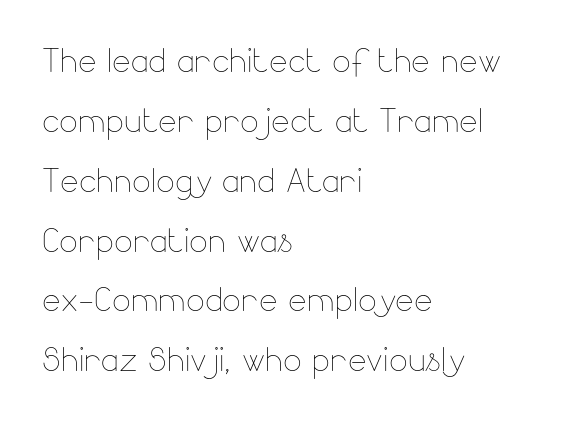
The image shows 44 px thin type, upright; set left-aligned, normal line spacing (1.36x), normal letter spacing, not underlined; low stroke contrast and a small x-height.
